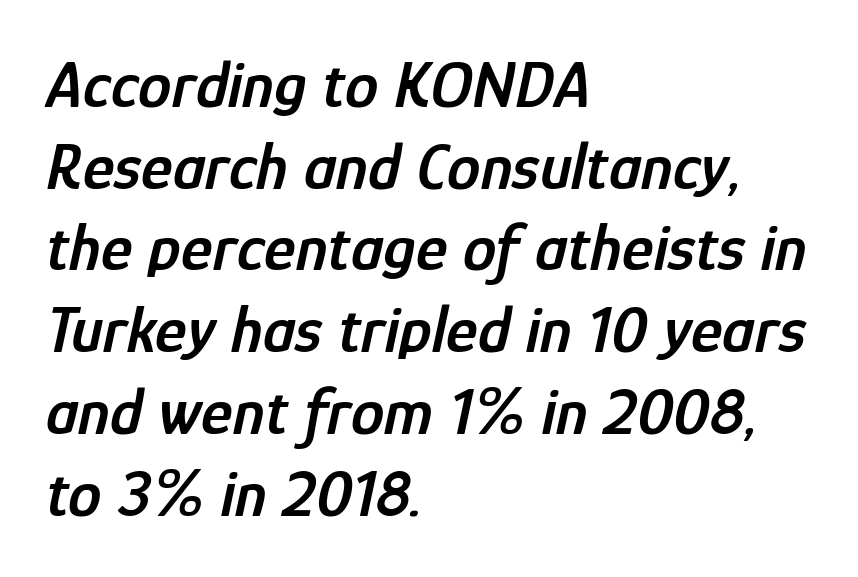
The image shows 67 px semibold, condensed type, italic (leaning right); set left-aligned, line spacing 1.22x, normal letter spacing, not underlined; low stroke contrast and a medium x-height.
